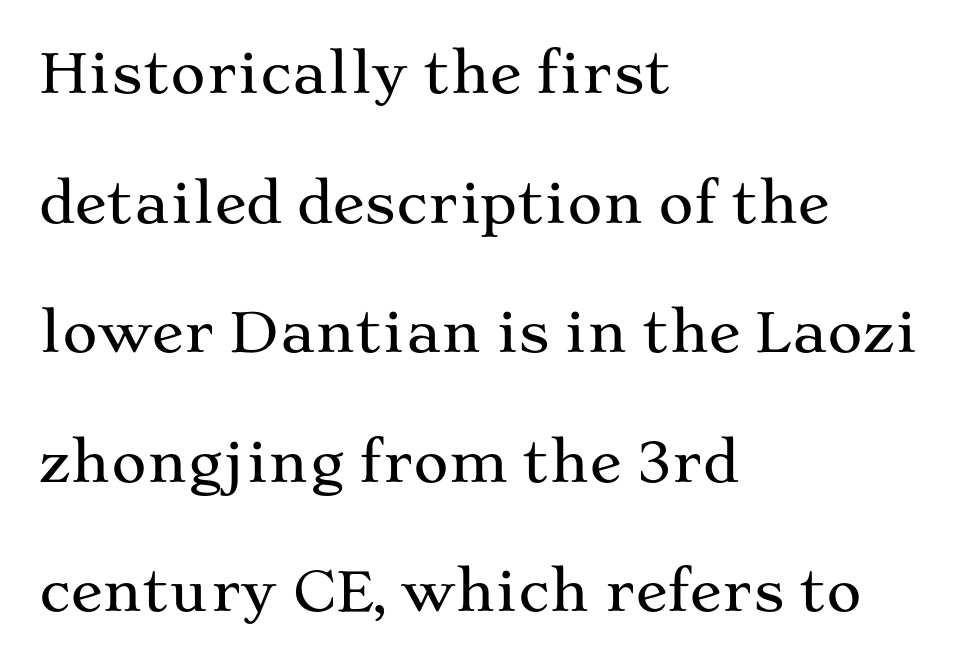
{"serif": "yes", "italic": "no", "width": "wide", "stroke_contrast": "medium", "x_height": "medium", "monospaced": "no", "underline": "no", "align": "left", "line_spacing": "loose", "line_spacing_ratio": 2.4, "letter_spacing": "normal", "letter_spacing_em": 0.0, "glyph_px": 54}
